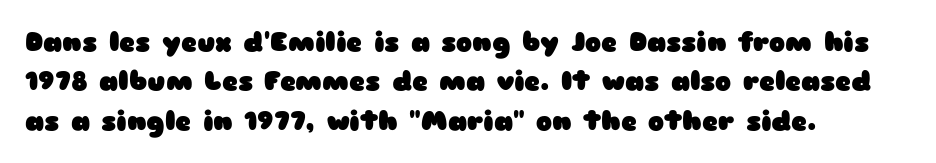
The line texture is even and compact thanks to regular tracking. Notice how the passage keeps a crisp vertical edge on the left only. Rendered with straight, roman letterforms. A bare baseline throughout the passage. One glance says typical: line gaps are just what's usual.
